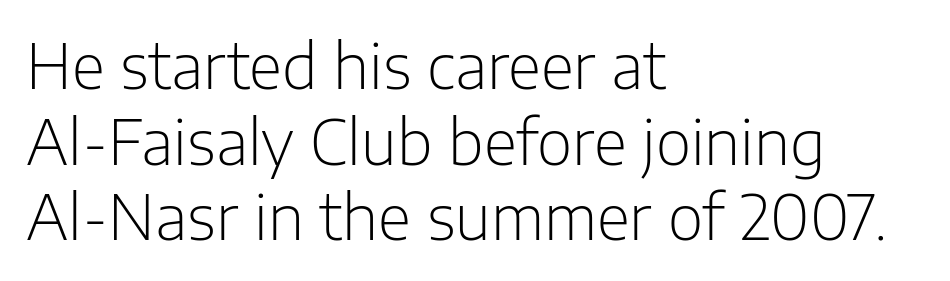
The typeface has the unassuming heft of standard copy or less. This rendering leaves character spacing at its baseline value. These lines stack with their left ends in a neat column. Serifs: no, the terminals of the letterforms are clean. A bare baseline throughout the passage. Is there any slant? The stems are plumb.
